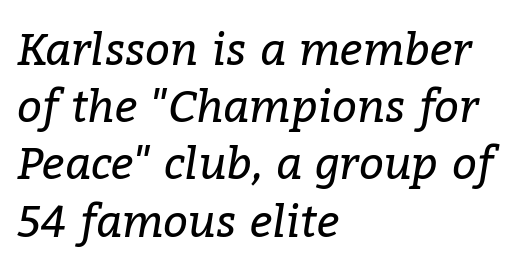
The leading is moderate, giving the passage an even texture. The specimen omits any rule beneath the text block's lines. Looks like regular typesetting: each glyph gets only the width it needs. Posture: slanted. Glyph-to-glyph distance matches everyday printed text. The strokes carry an ordinary text weight at most.
